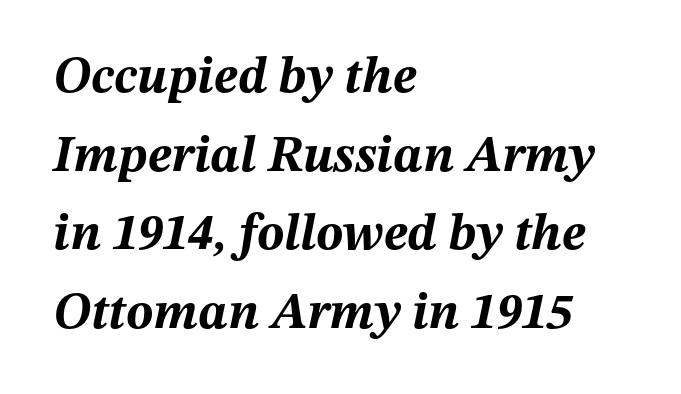
The image shows 51 px bold type, italic (leaning right); set left-aligned, normal line spacing (1.54x), normal letter spacing, not underlined; medium stroke contrast and a medium x-height.
